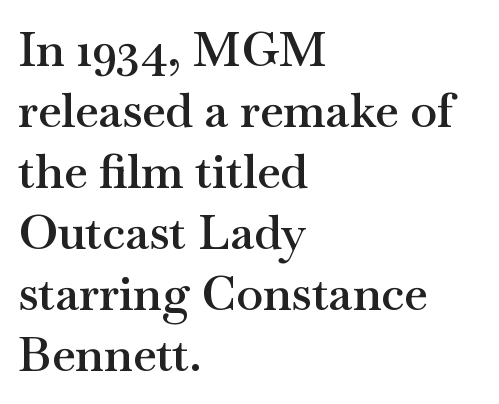
Each line starts at the same left margin while the right side varies. Anything drawn beneath the words? Only blank space. The font family rendered here belongs to the serif group. A roman cut, with each character standing at attention. Is there much room between lines? A standard amount, neither cramped nor airy.
